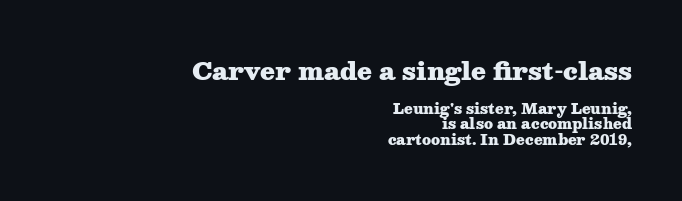
{"italic": "no", "bold": "yes", "underline": "no", "align": "right", "line_spacing": "tight", "line_spacing_ratio": 1.11, "letter_spacing": "normal", "letter_spacing_em": 0.0, "larger_block": "first", "size_ratio": 1.71, "glyph_px": 24}
